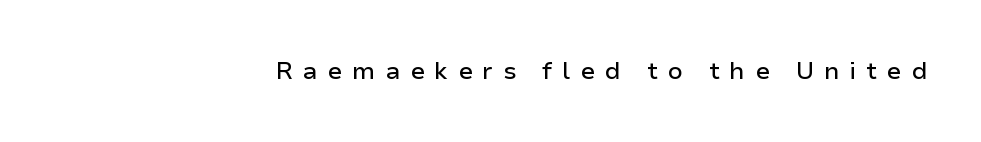
The image shows 24 px text type, upright; set right-aligned, unusually wide letter spacing (+0.4 em), not underlined.
